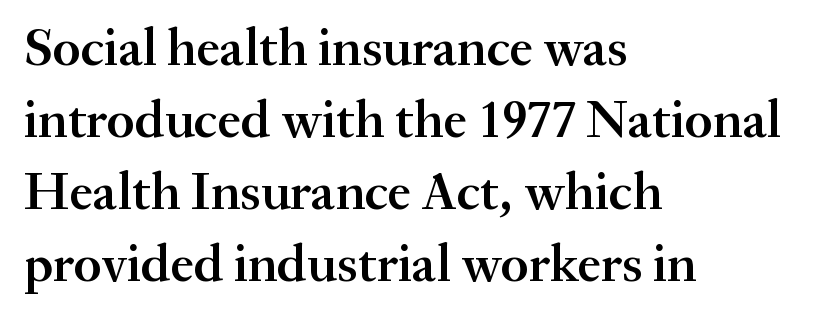
Q: Is the text bold? A: Semi-bold.
Q: Is the text italic (slanted)? A: No, it is upright.
Q: Is the typeface a serif or a sans-serif typeface? A: Serif.
Q: Is the text underlined? A: No.
Q: How is the paragraph aligned? A: Left-aligned.
Q: Is the spacing between letters normal or unusually wide? A: Normal.
Q: Is the spacing between lines tight, normal or loose? A: Normal.
Q: Width (condensed, normal, or wide)? A: Normal.
Q: Stroke contrast? A: Medium.
Q: x-height? A: Small.
Q: Monospaced? A: No.
